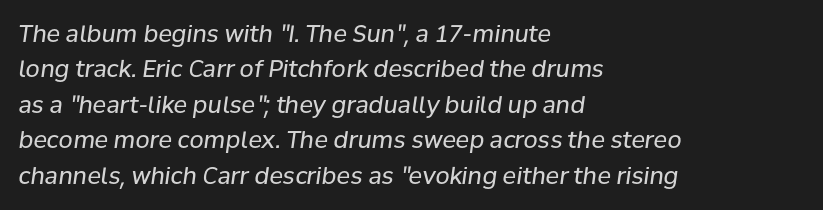
{"italic": "yes", "lean": "right", "slant_degrees": 8, "bold": "no", "underline": "no", "align": "left", "line_spacing": "normal", "line_spacing_ratio": 1.54, "letter_spacing": "normal", "letter_spacing_em": 0.0, "glyph_px": 23}
